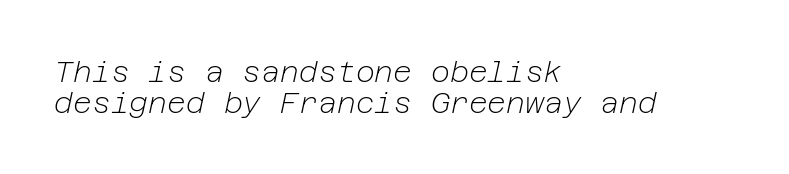
{"italic": "yes", "lean": "right", "slant_degrees": 12, "bold": "no", "weight": "light", "width": "normal", "stroke_contrast": "low", "x_height": "medium", "underline": "no", "align": "left", "line_spacing": "tight", "line_spacing_ratio": 1.06, "letter_spacing": "normal", "letter_spacing_em": 0.0, "glyph_px": 29}
